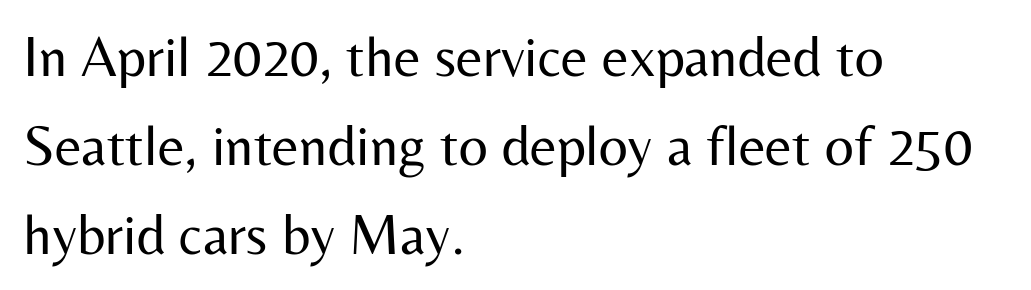
{"serif": "no", "italic": "no", "bold": "no", "weight": "regular", "width": "normal", "stroke_contrast": "medium", "x_height": "medium", "monospaced": "no", "underline": "no", "align": "left", "line_spacing": "normal", "line_spacing_ratio": 1.56, "letter_spacing": "normal", "letter_spacing_em": 0.0, "glyph_px": 57}
